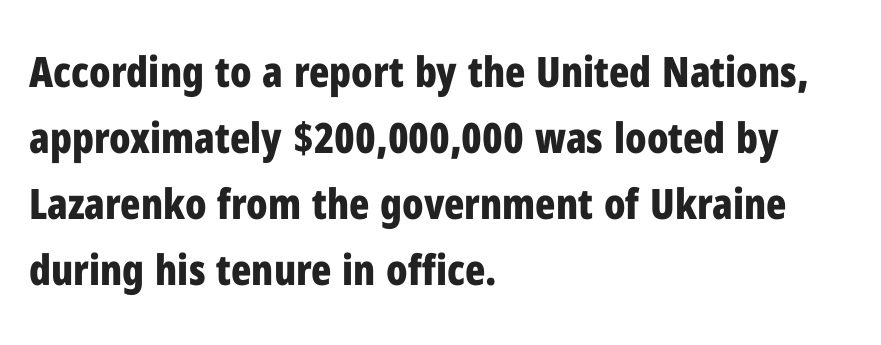
The image shows 42 px bold, condensed sans-serif type, upright; set left-aligned, normal line spacing (1.57x), normal letter spacing, not underlined; low stroke contrast and a medium x-height.
